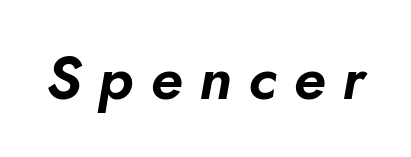
The image shows 60 px text type, italic (leaning right); set unusually wide letter spacing (+0.28 em), not underlined; low stroke contrast and a small x-height.
